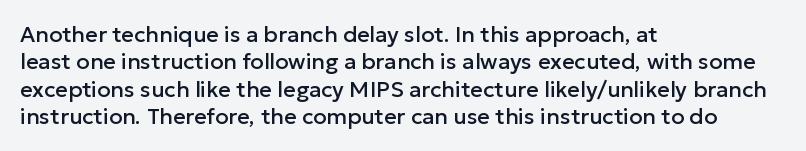
Q: Is the text italic (slanted)? A: No, it is upright.
Q: Is the text underlined? A: No.
Q: How is the paragraph aligned? A: Left-aligned.
Q: Is the spacing between letters normal or unusually wide? A: Normal.
